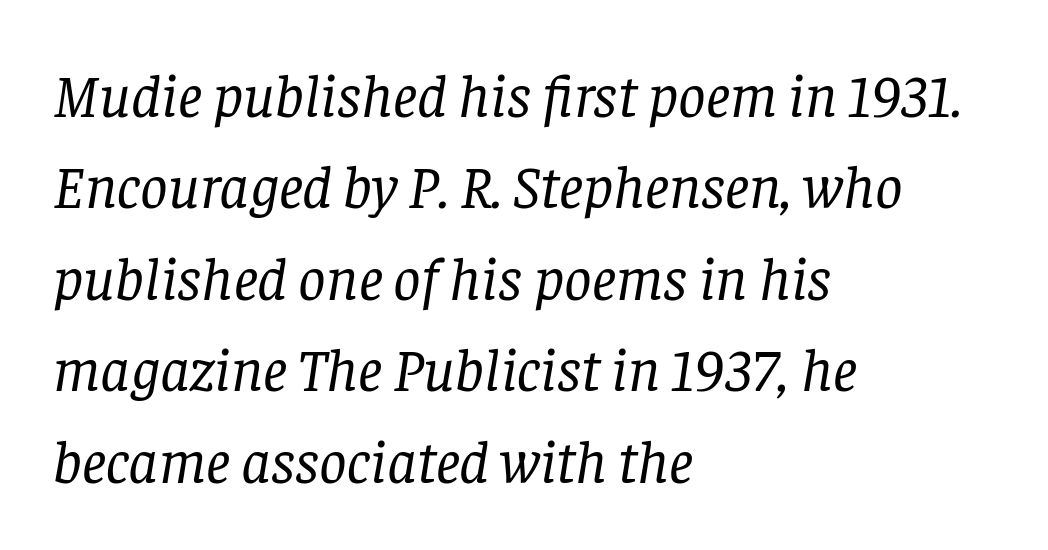
All the whitespace from short lines collects on the right. The line-height multiplier appears to be the usual default. Students, note that the glyphs here touch the page at normal intervals. Lines of text with bare space underneath. This sample has the flowing, uneven cadence of proportional lettering. Rendered with sloped, italic letterforms.
